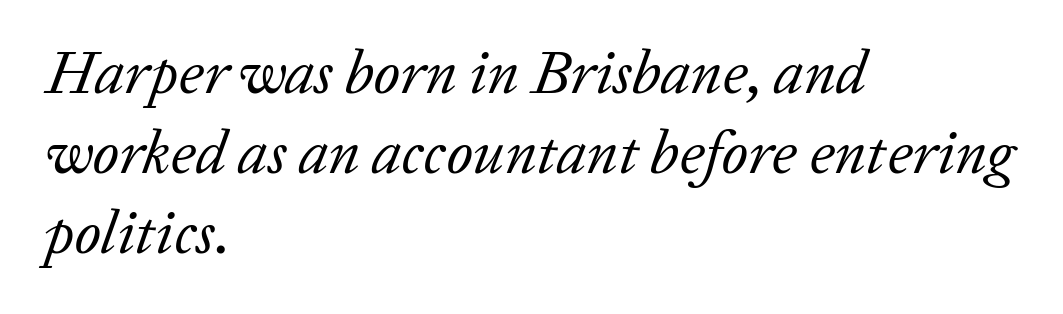
{"serif": "yes", "italic": "yes", "lean": "right", "slant_degrees": 20, "bold": "no", "weight": "regular", "width": "normal", "stroke_contrast": "low", "x_height": "medium", "monospaced": "no", "underline": "no", "align": "left", "line_spacing": "normal", "line_spacing_ratio": 1.31, "letter_spacing": "normal", "letter_spacing_em": 0.0, "glyph_px": 61}
